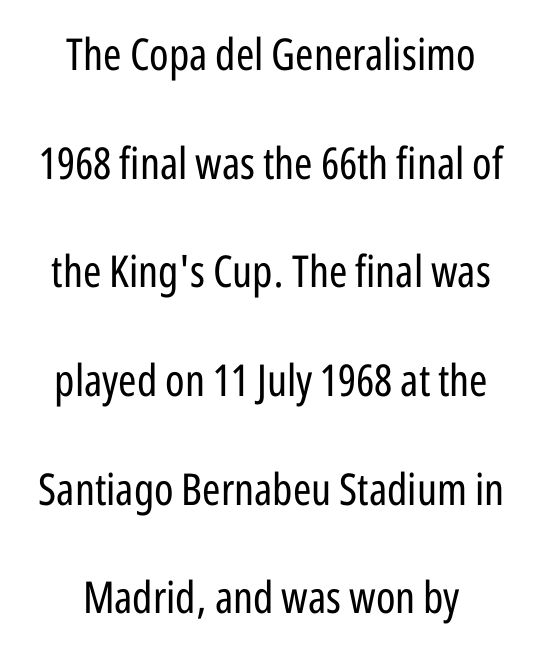
{"serif": "no", "italic": "no", "bold": "no", "weight": "regular", "width": "condensed", "stroke_contrast": "low", "x_height": "medium", "monospaced": "no", "underline": "no", "align": "center", "line_spacing": "loose", "line_spacing_ratio": 2.47, "letter_spacing": "normal", "letter_spacing_em": 0.0, "glyph_px": 44}
